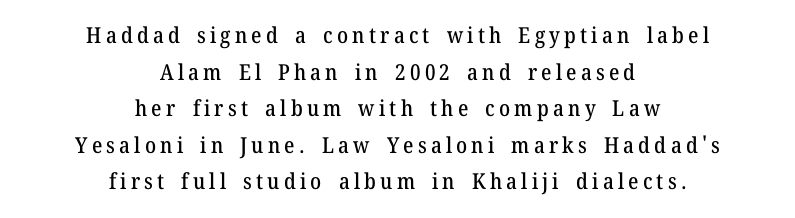
{"italic": "no", "underline": "no", "align": "center", "line_spacing": "normal", "line_spacing_ratio": 1.66, "glyph_px": 22}
